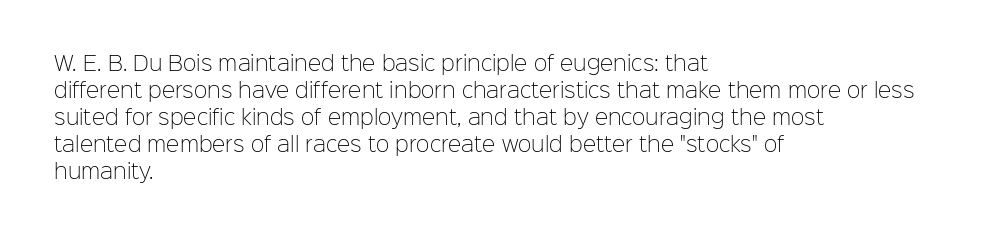
Q: Is the text bold? A: No.
Q: Is the text italic (slanted)? A: No, it is upright.
Q: Is the text underlined? A: No.
Q: How is the paragraph aligned? A: Left-aligned.
Q: Is the spacing between letters normal or unusually wide? A: Normal.
Q: Is the spacing between lines tight, normal or loose? A: Normal.
